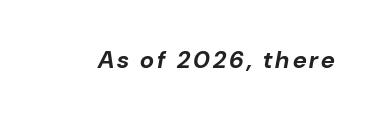
Q: Is the text bold? A: Yes.
Q: Is the text italic (slanted)? A: Yes, it leans right by about 10 degrees.
Q: Is the text underlined? A: No.
